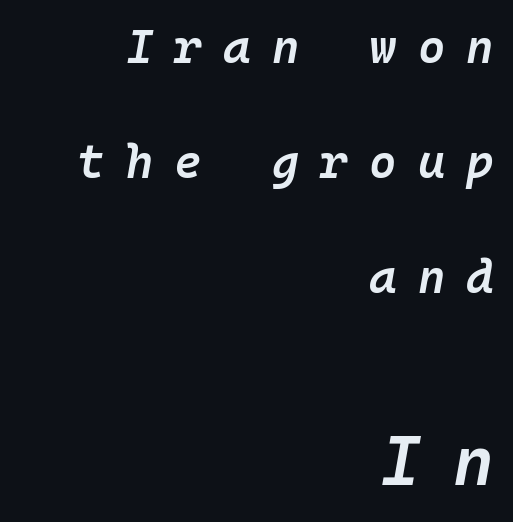
The image shows 70 px semibold type, italic (leaning right), monospaced; set right-aligned, loose line spacing (2.45x), unusually wide letter spacing (+0.45 em), not underlined; the second (bottom) block is 1.49x larger; low stroke contrast and a medium x-height.
